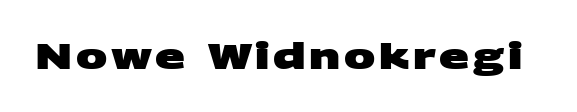
Q: Is the text bold? A: Yes.
Q: Is the typeface a serif or a sans-serif typeface? A: Sans-serif.
Q: Is the text underlined? A: No.
Q: Width (condensed, normal, or wide)? A: Wide.
Q: Stroke contrast? A: Medium.
Q: x-height? A: Large.
Q: Monospaced? A: No.
